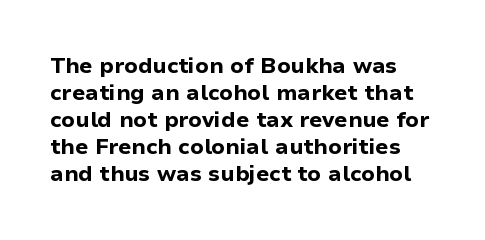
The image shows 22 px bold type, upright; set line spacing 1.23x, normal letter spacing, not underlined.
